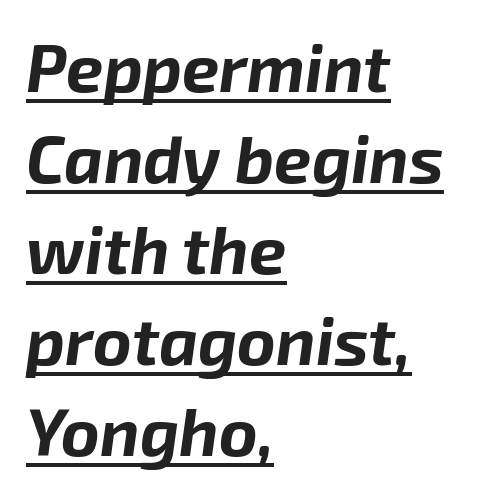
{"italic": "yes", "lean": "right", "slant_degrees": 8, "bold": "yes", "weight": "bold", "width": "normal", "stroke_contrast": "low", "x_height": "medium", "monospaced": "no", "underline": "yes", "align": "left", "line_spacing": "normal", "line_spacing_ratio": 1.38, "letter_spacing": "normal", "letter_spacing_em": 0.0, "glyph_px": 66}
